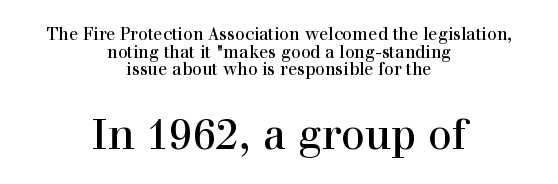
Stems here are at most as thick as an everyday book face. Each letter keeps its own natural width here, so spacing adapts to shape. Larger block? The one below; the one above is distinctly smaller. The face used here is rendered with its standard letterfit. The paragraph has two soft edges and a firm central axis. This is serif lettering, the kind often seen in printed books.
